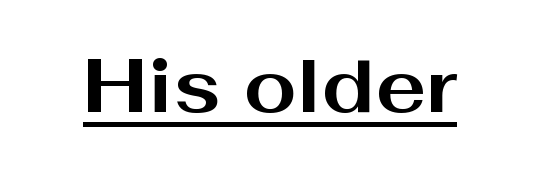
Q: Is the text bold? A: Yes.
Q: Is the text italic (slanted)? A: No, it is upright.
Q: Is the typeface a serif or a sans-serif typeface? A: Sans-serif.
Q: Is the text underlined? A: Yes.
Q: Is the spacing between letters normal or unusually wide? A: Normal.
Q: Width (condensed, normal, or wide)? A: Wide.
Q: Stroke contrast? A: Medium.
Q: x-height? A: Medium.
Q: Monospaced? A: No.
